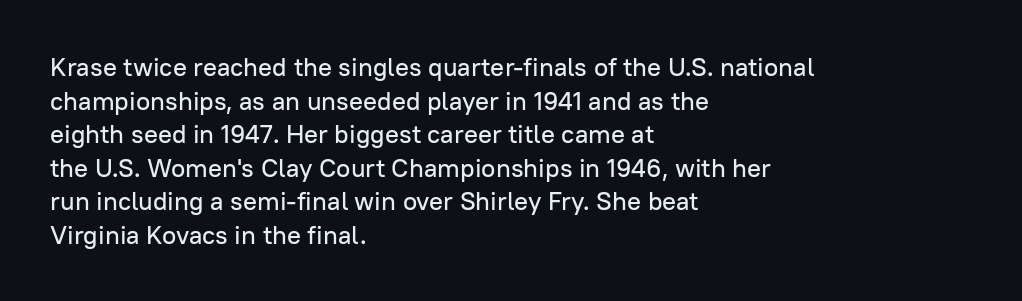
Q: Is the text italic (slanted)? A: No, it is upright.
Q: Is the text underlined? A: No.
Q: How is the paragraph aligned? A: Left-aligned.
Q: Is the spacing between letters normal or unusually wide? A: Normal.
Q: Is the spacing between lines tight, normal or loose? A: Normal.
